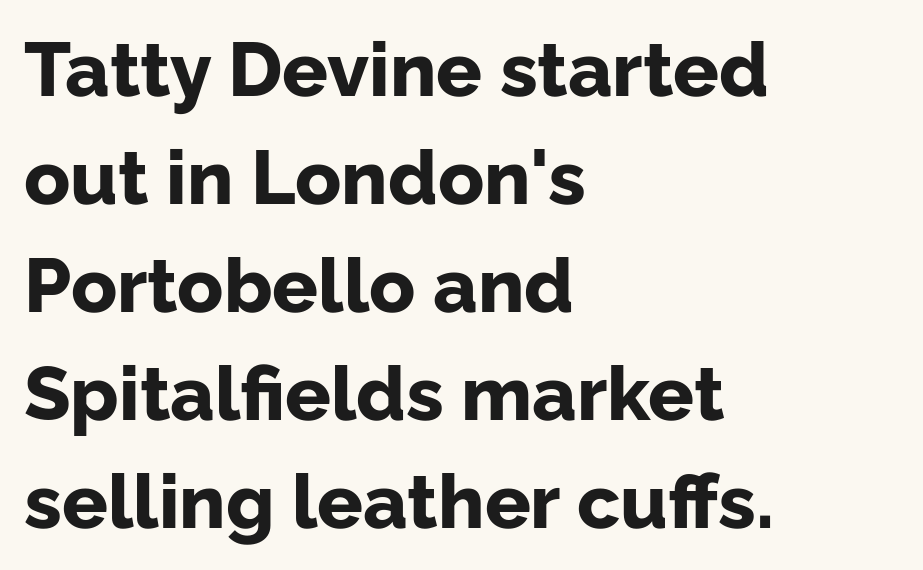
The image shows 76 px bold sans-serif type, upright; set left-aligned, normal line spacing (1.42x), normal letter spacing, not underlined; low stroke contrast and a medium x-height.
